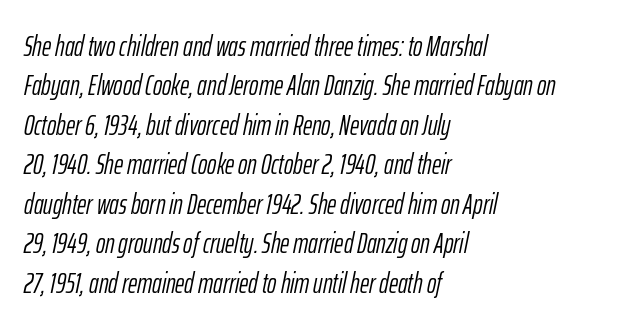
Q: Is the text bold? A: No.
Q: Is the text italic (slanted)? A: Yes, it leans right by about 12 degrees.
Q: Is the text underlined? A: No.
Q: How is the paragraph aligned? A: Left-aligned.
Q: Is the spacing between letters normal or unusually wide? A: Normal.
Q: Is the spacing between lines tight, normal or loose? A: Normal.
Q: Width (condensed, normal, or wide)? A: Condensed.
Q: Stroke contrast? A: Low.
Q: x-height? A: Medium.
Q: Monospaced? A: No.
